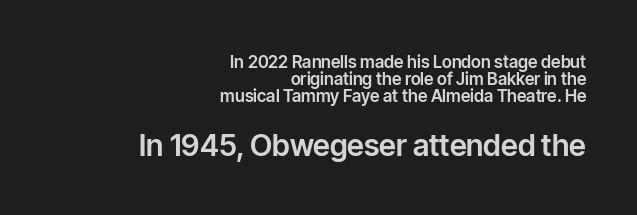
{"serif": "no", "italic": "no", "width": "normal", "stroke_contrast": "low", "x_height": "medium", "monospaced": "no", "underline": "no", "align": "right", "line_spacing": "tight", "line_spacing_ratio": 1.0, "letter_spacing": "normal", "letter_spacing_em": 0.0, "larger_block": "second", "size_ratio": 1.76, "glyph_px": 30}
